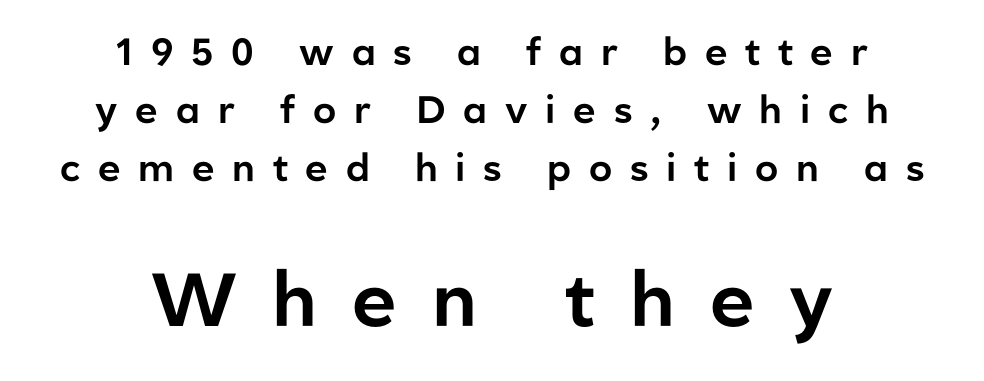
You can tell from the bare stems that sans-serif type was used. In CSS terms this would be text-align: center. Glyph-to-glyph distance is far greater than everyday printed text. If you drew a line through each stem, it would be perfectly vertical.
